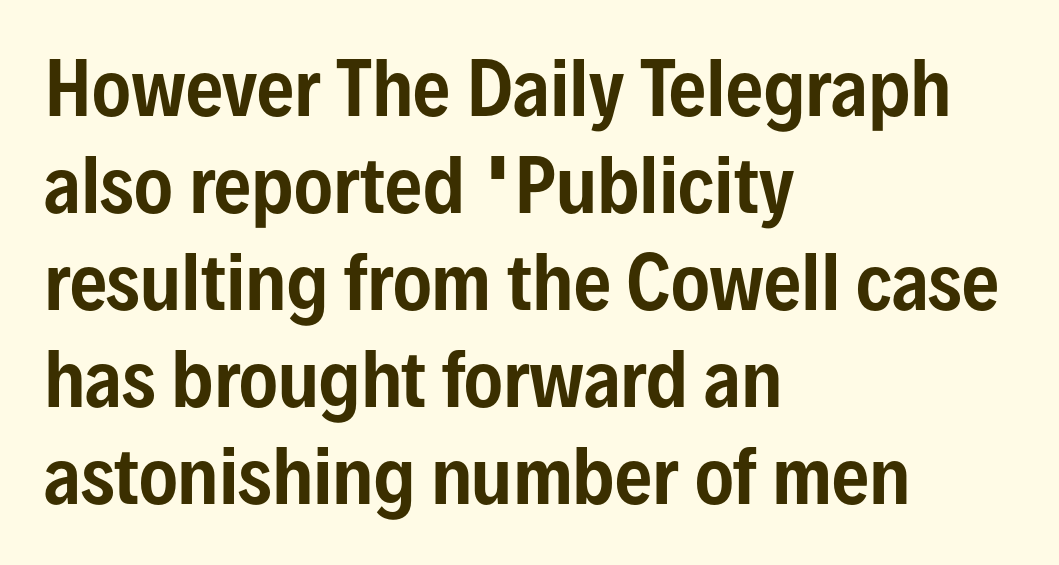
The image shows 73 px condensed sans-serif type, upright; set left-aligned, normal line spacing (1.33x), normal letter spacing, not underlined; low stroke contrast and a medium x-height.
